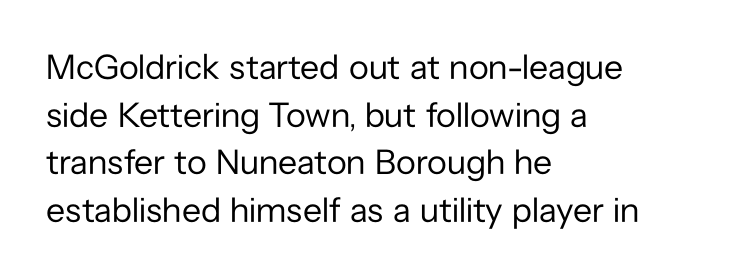
The passage shown is not underscored anywhere. Is the letter spacing exaggerated? No — it looks like the ordinary default. The face used here is proportionally spaced, like ordinary book or web type. Stems and bowls with no extra thickness — not bold.
